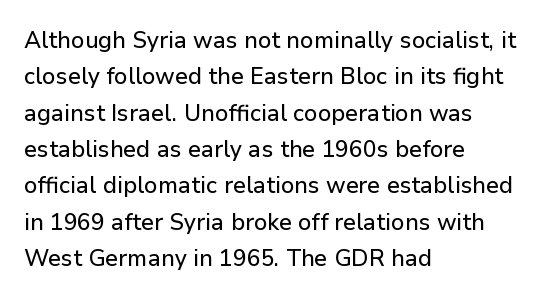
Style check: upright. Honestly, the letter spacing is just normal — you wouldn't notice it. Short and long lines alike share a common starting point at left. Any mark beneath the type? The region is blank. Interline gaps are of average width in this sample.
